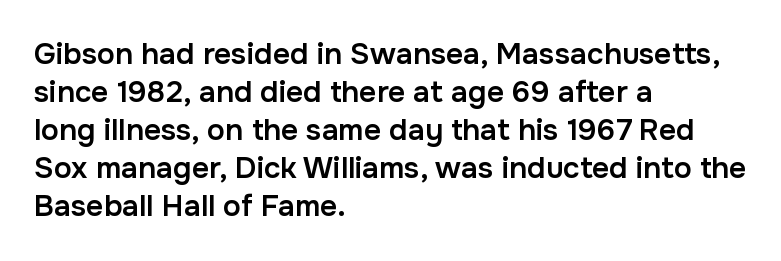
The image shows 30 px semibold sans-serif type, upright; set left-aligned, normal line spacing (1.27x), normal letter spacing, not underlined; low stroke contrast and a medium x-height.
